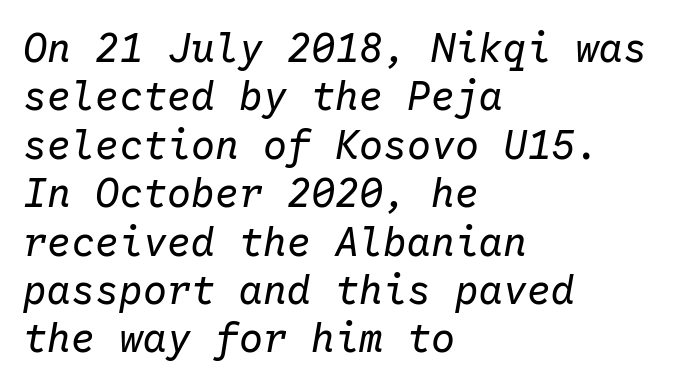
The image shows 40 px regular-weight type, italic (leaning right), monospaced; set left-aligned, line spacing 1.21x, normal letter spacing, not underlined; low stroke contrast and a medium x-height.
